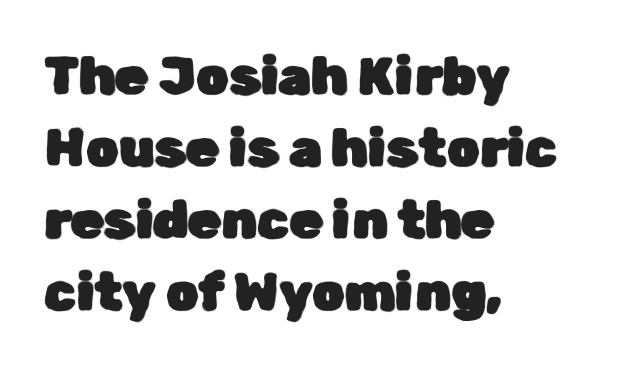
{"serif": "no", "italic": "no", "width": "normal", "stroke_contrast": "low", "x_height": "medium", "monospaced": "no", "underline": "no", "align": "left", "line_spacing": "normal", "line_spacing_ratio": 1.36, "letter_spacing": "normal", "letter_spacing_em": 0.0, "glyph_px": 53}
